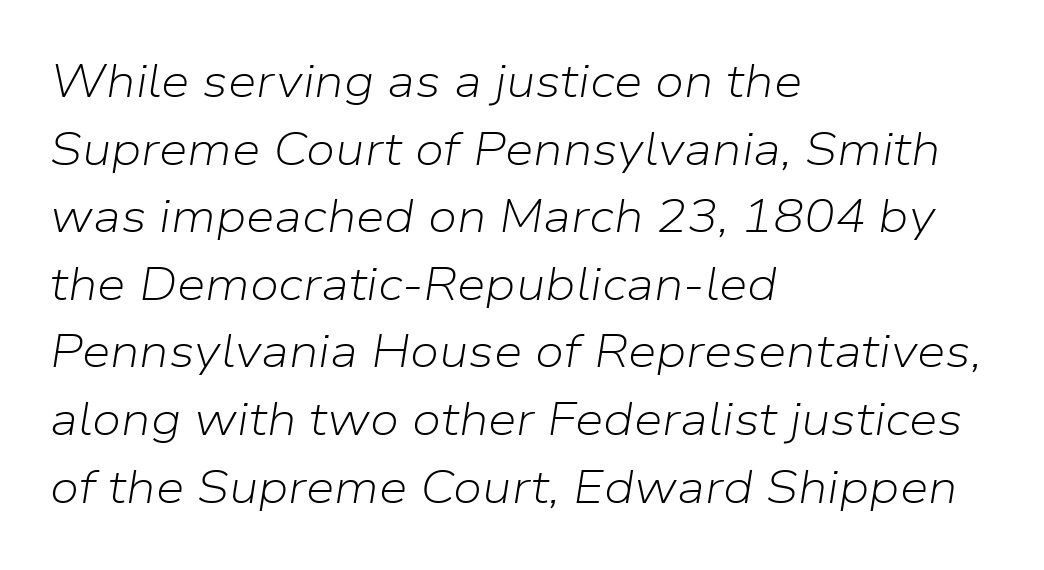
{"italic": "yes", "lean": "right", "slant_degrees": 9, "bold": "no", "weight": "light", "width": "normal", "stroke_contrast": "low", "x_height": "medium", "monospaced": "no", "underline": "no", "align": "left", "line_spacing": "normal", "line_spacing_ratio": 1.47, "letter_spacing": "normal", "letter_spacing_em": 0.0, "glyph_px": 46}
